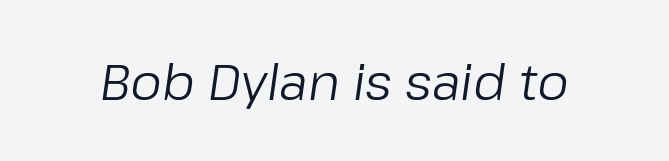
Proportional: the letters do not fall into vertical columns. Rendered with sloped, italic letterforms. The letterforms sit at book weight or below. Inter-character spacing is left at the font's built-in metrics. This rendering features lettering with no underline.
